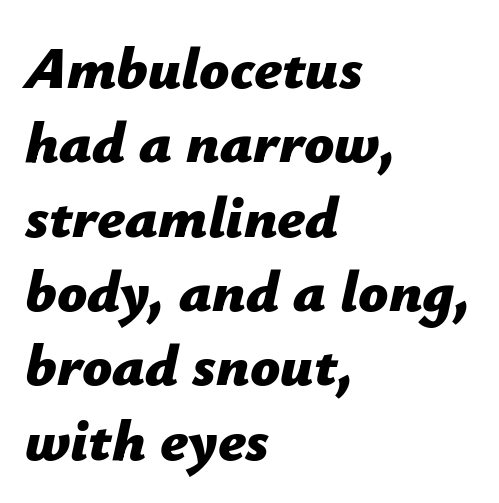
The image shows 59 px bold type, italic (leaning right); set left-aligned, normal line spacing (1.26x), normal letter spacing, not underlined; low stroke contrast and a medium x-height.
